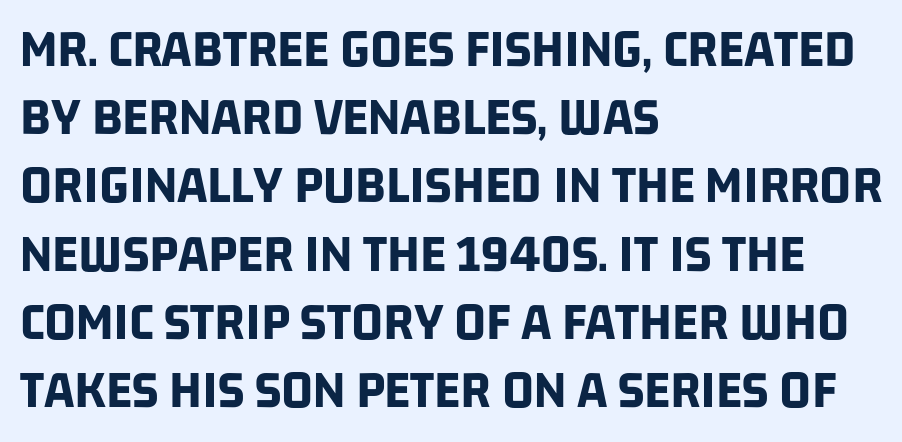
Unmarked baselines from the first word to the last. Standard letterfit; no display-style spreading of the glyphs. Reading down the block, your eye returns to a fixed left position each line. Stroke thickness is high; the sample reads as a true bold.
